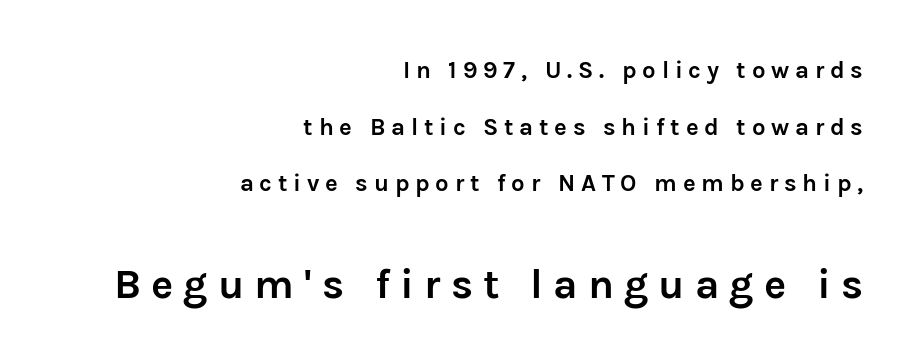
The image shows 42 px semibold sans-serif type, upright; set right-aligned, loose line spacing (2.36x), unusually wide letter spacing (+0.24 em), not underlined; the second (bottom) block is 1.75x larger; low stroke contrast and a medium x-height.
